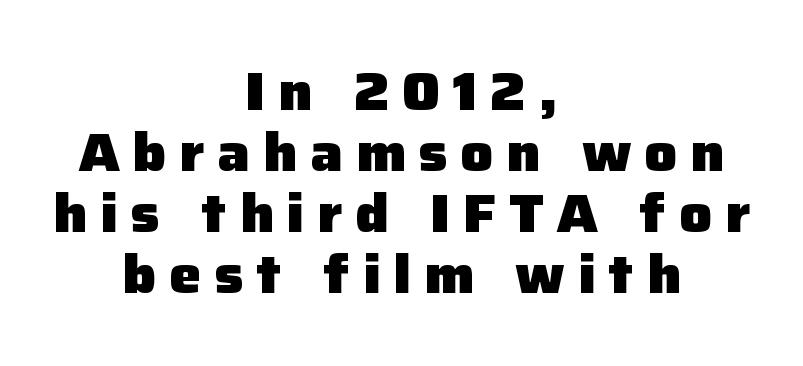
The rendering uses a bold face; every stroke is thick and dark. This is roman type, the default non-slanted kind. One glance says dense: line gaps are narrower than usual. The baseline area is clear. Is this a fixed-width face? No — the glyphs have proportional, varying widths. Students, note that the glyphs here are deliberately spaced far apart.
